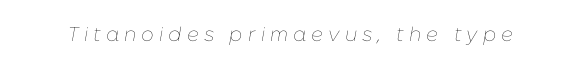
Q: Is the text bold? A: No.
Q: Is the text italic (slanted)? A: Yes, it leans right by about 10 degrees.
Q: Is the text underlined? A: No.
Q: Is the spacing between letters normal or unusually wide? A: Unusually wide.
